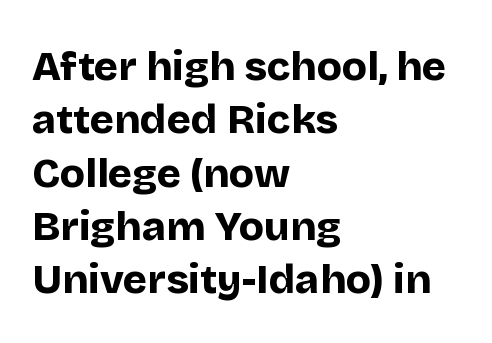
Descenders are the only things crossing below the line. What weight is shown? A full bold with thick strokes. A sans-serif font was chosen for this passage. The passage shown is typed in a proportional face where columns would drift.
